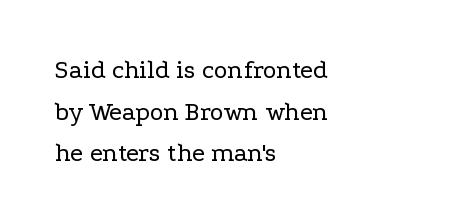
Rule under the text: the space is simply empty. One-word summary of the alignment: left. Stroke thickness stays within the range of a standard reading face or lighter. Rows of type keep a routine distance in the vertical direction. Ascenders rise straight up at ninety degrees. The tracking reads as untouched default to a designer's eye.
